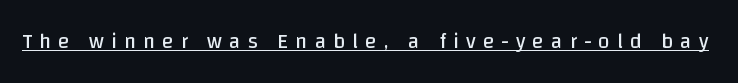
The image shows 21 px text type, upright; set unusually wide letter spacing (+0.34 em), underlined.
